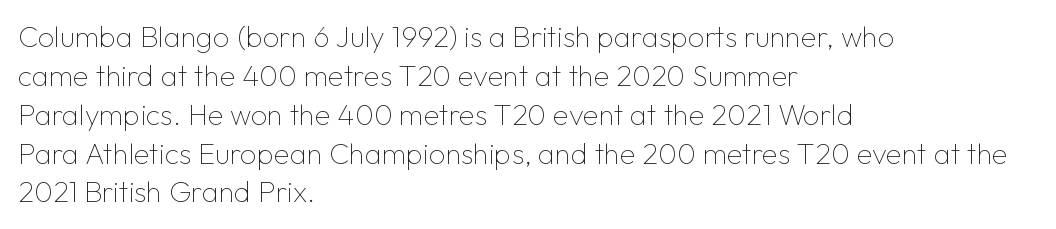
The image shows 29 px thin sans-serif type, upright; set left-aligned, normal line spacing (1.34x), normal letter spacing, not underlined; low stroke contrast and a medium x-height.
